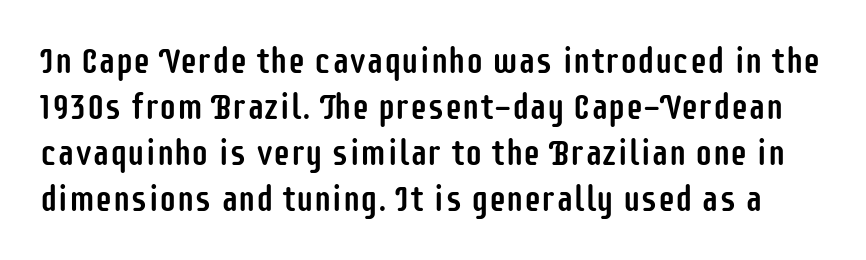
Q: Is the text italic (slanted)? A: No, it is upright.
Q: Is the typeface a serif or a sans-serif typeface? A: Sans-serif.
Q: Is the text underlined? A: No.
Q: Is the spacing between letters normal or unusually wide? A: Normal.
Q: Is the spacing between lines tight, normal or loose? A: Normal.
Q: Width (condensed, normal, or wide)? A: Condensed.
Q: Stroke contrast? A: Low.
Q: x-height? A: Large.
Q: Monospaced? A: No.
